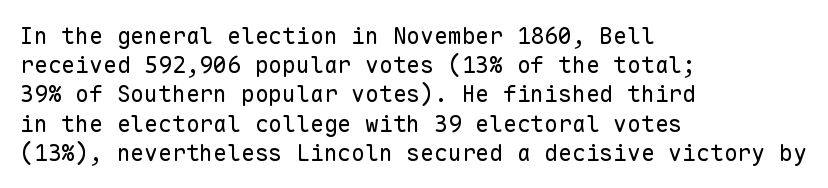
{"italic": "no", "bold": "no", "underline": "no", "align": "left", "line_spacing": "normal", "line_spacing_ratio": 1.27, "letter_spacing": "normal", "letter_spacing_em": 0.0, "glyph_px": 23}
